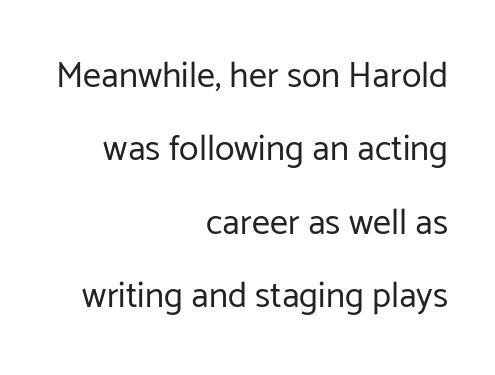
The image shows 36 px regular-weight sans-serif type, upright; set right-aligned, loose line spacing (2.04x), normal letter spacing, not underlined; low stroke contrast and a medium x-height.
